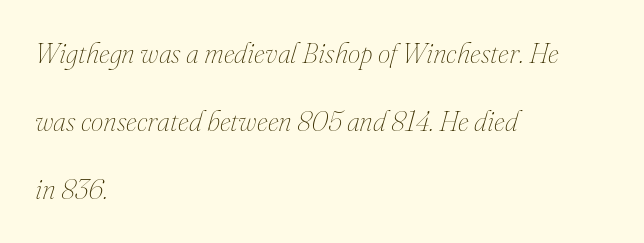
Q: Is the text bold? A: No.
Q: Is the text italic (slanted)? A: Yes, it leans right by about 16 degrees.
Q: Is the text underlined? A: No.
Q: How is the paragraph aligned? A: Left-aligned.
Q: Is the spacing between letters normal or unusually wide? A: Normal.
Q: Is the spacing between lines tight, normal or loose? A: Loose.
Q: Width (condensed, normal, or wide)? A: Normal.
Q: Stroke contrast? A: Medium.
Q: x-height? A: Small.
Q: Monospaced? A: No.
